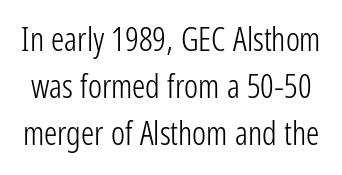
The image shows 33 px light, condensed sans-serif type, upright; set normal line spacing (1.43x), normal letter spacing, not underlined; low stroke contrast and a medium x-height.
